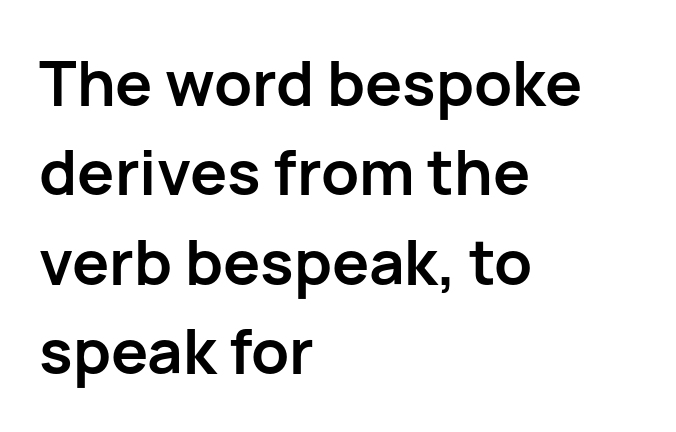
{"serif": "no", "italic": "no", "bold": "yes", "weight": "semibold", "width": "normal", "stroke_contrast": "low", "x_height": "medium", "monospaced": "no", "underline": "no", "align": "left", "line_spacing": "normal", "line_spacing_ratio": 1.44, "letter_spacing": "normal", "letter_spacing_em": 0.0, "glyph_px": 62}
